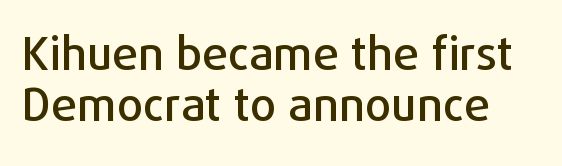
Q: Is the text italic (slanted)? A: No, it is upright.
Q: Is the typeface a serif or a sans-serif typeface? A: Sans-serif.
Q: Is the text underlined? A: No.
Q: Is the spacing between letters normal or unusually wide? A: Normal.
Q: Is the spacing between lines tight, normal or loose? A: Tight.
Q: Width (condensed, normal, or wide)? A: Normal.
Q: Stroke contrast? A: Low.
Q: x-height? A: Medium.
Q: Monospaced? A: No.
